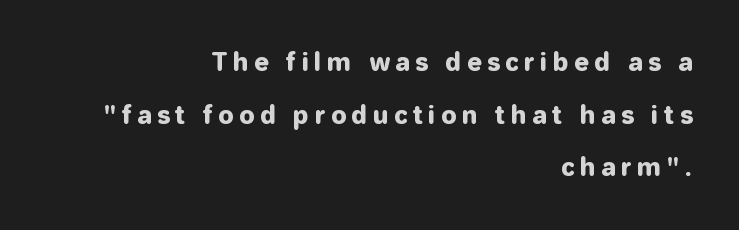
Every character sits straight up, as roman type does. The block of text is sparse from top to bottom, with ample space between rows. The tracking jumps out immediately: characters are airy and widely separated. Descenders hang freely into open space.
